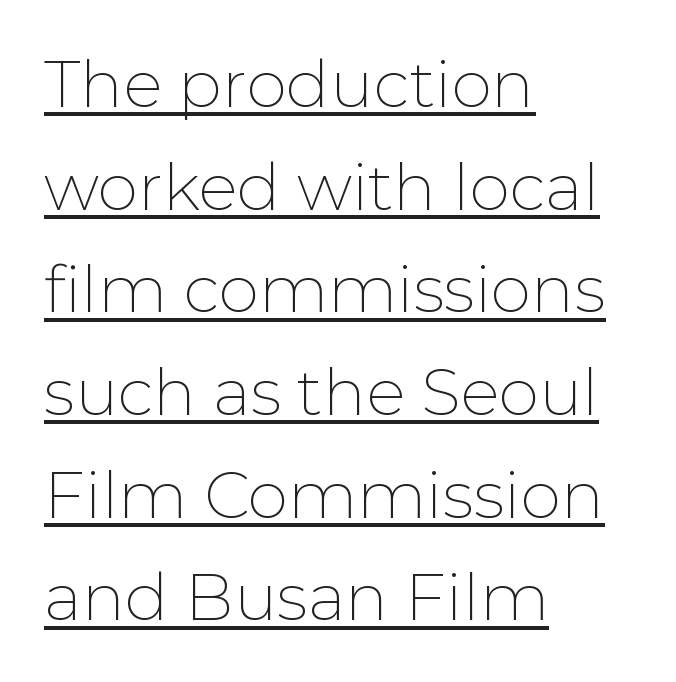
Q: Is the text bold? A: No.
Q: Is the text italic (slanted)? A: No, it is upright.
Q: Is the typeface a serif or a sans-serif typeface? A: Sans-serif.
Q: Is the text underlined? A: Yes.
Q: How is the paragraph aligned? A: Left-aligned.
Q: Is the spacing between letters normal or unusually wide? A: Normal.
Q: Is the spacing between lines tight, normal or loose? A: Normal.
Q: Width (condensed, normal, or wide)? A: Normal.
Q: Stroke contrast? A: Low.
Q: x-height? A: Medium.
Q: Monospaced? A: No.
